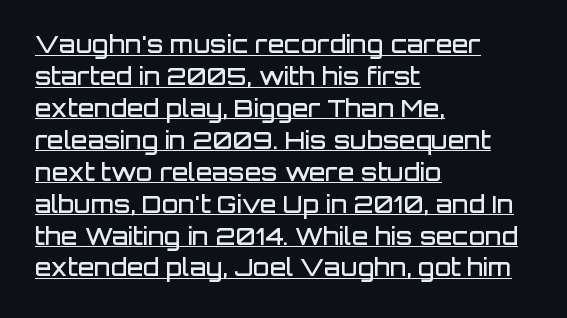
{"italic": "no", "bold": "semi", "underline": "yes", "align": "left", "line_spacing": "normal", "line_spacing_ratio": 1.33, "letter_spacing": "normal", "letter_spacing_em": 0.0, "glyph_px": 24}
